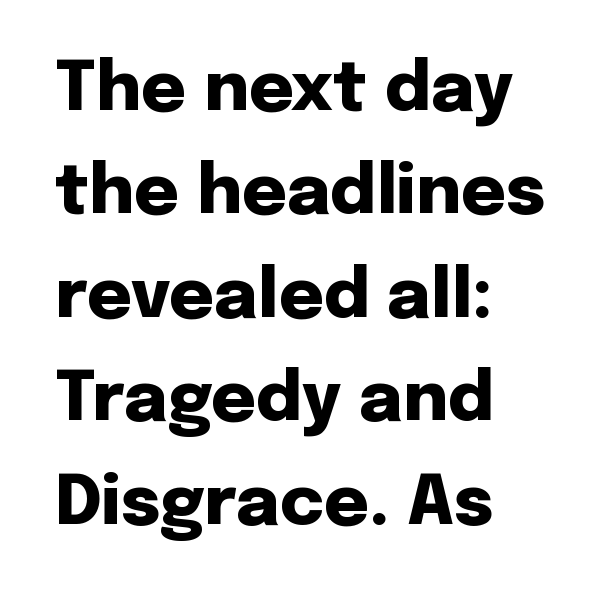
{"serif": "no", "italic": "no", "bold": "yes", "weight": "heavy", "width": "normal", "stroke_contrast": "low", "x_height": "medium", "monospaced": "no", "underline": "no", "align": "left", "line_spacing": "normal", "line_spacing_ratio": 1.5, "letter_spacing": "normal", "letter_spacing_em": 0.0, "glyph_px": 69}
